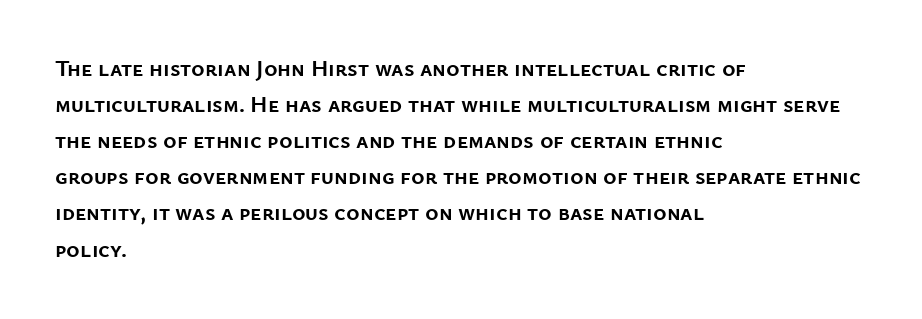
Q: Is the text bold? A: Yes.
Q: Is the text italic (slanted)? A: No, it is upright.
Q: Is the text underlined? A: No.
Q: How is the paragraph aligned? A: Left-aligned.
Q: Is the spacing between letters normal or unusually wide? A: Normal.
Q: Is the spacing between lines tight, normal or loose? A: Normal.
